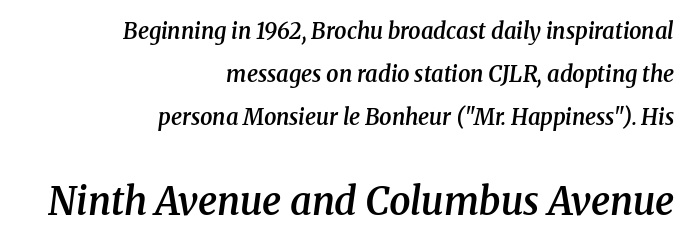
The image shows 38 px semibold serif type, italic (leaning right); set right-aligned, loose line spacing (1.96x), normal letter spacing, not underlined; the second (bottom) block is 1.73x larger; medium stroke contrast and a medium x-height.
